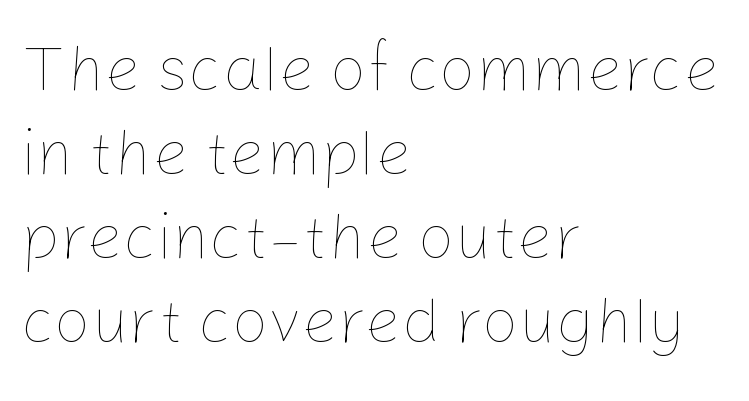
The tracking reads as untouched default to a designer's eye. All the whitespace from short lines collects on the right. The strokes carry an ordinary text weight at most. Here the designer chose a conventional face with non-uniform glyph widths. These lines were composed using upright roman letters.
